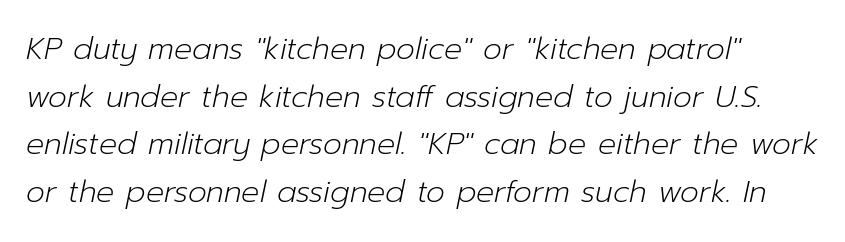
{"italic": "yes", "lean": "right", "slant_degrees": 12, "bold": "no", "weight": "light", "width": "normal", "stroke_contrast": "low", "x_height": "medium", "monospaced": "no", "underline": "no", "line_spacing": "normal", "line_spacing_ratio": 1.59, "letter_spacing": "normal", "letter_spacing_em": 0.0, "glyph_px": 30}
